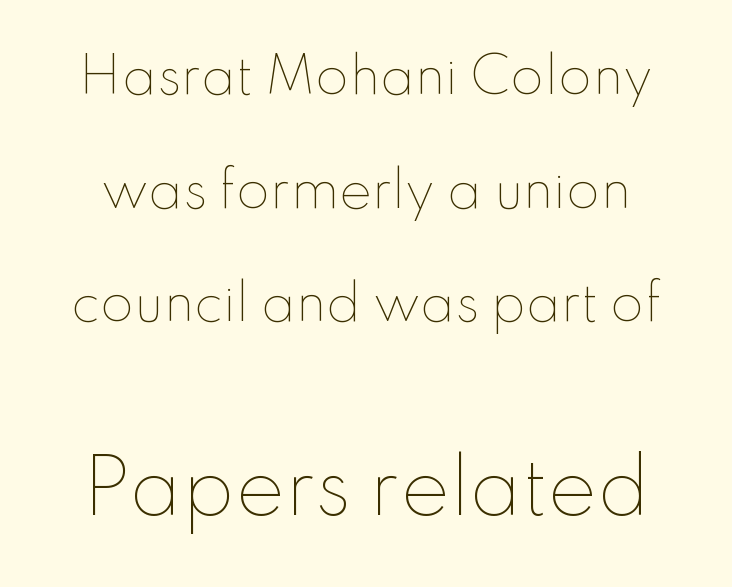
{"italic": "no", "bold": "no", "weight": "thin", "width": "normal", "stroke_contrast": "low", "x_height": "small", "monospaced": "no", "underline": "no", "line_spacing": "loose", "line_spacing_ratio": 2.32, "letter_spacing": "normal", "letter_spacing_em": 0.0, "larger_block": "second", "size_ratio": 1.51, "glyph_px": 74}
